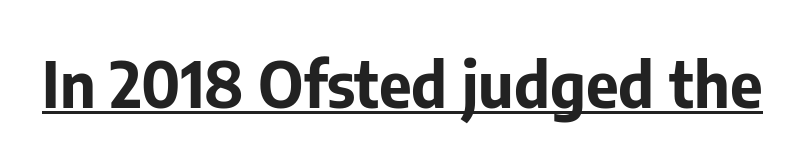
{"serif": "no", "italic": "no", "bold": "yes", "weight": "bold", "width": "normal", "stroke_contrast": "low", "x_height": "medium", "monospaced": "no", "underline": "yes", "letter_spacing": "normal", "letter_spacing_em": 0.0, "glyph_px": 63}
